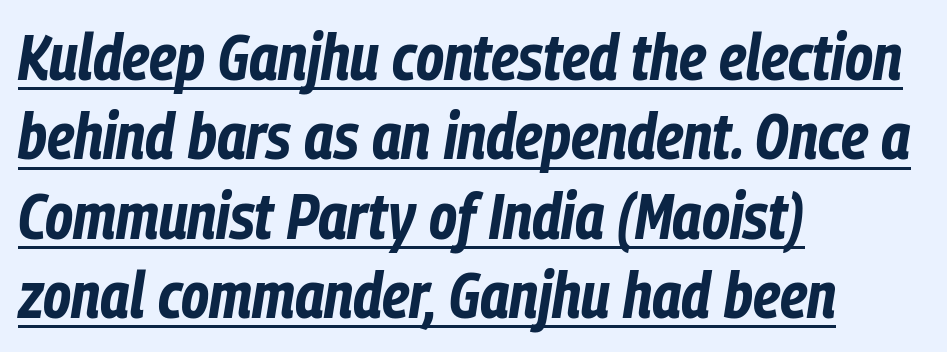
The image shows 64 px bold, condensed type, italic (leaning right); set left-aligned, line spacing 1.24x, normal letter spacing, underlined; low stroke contrast and a medium x-height.
